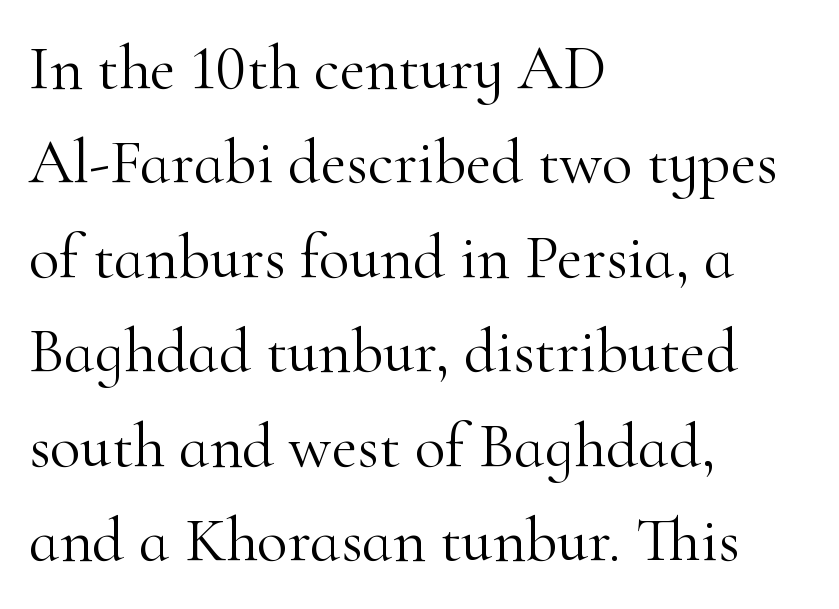
The image shows 63 px light serif type, upright; set left-aligned, normal line spacing (1.5x), normal letter spacing, not underlined; high stroke contrast and a small x-height.
